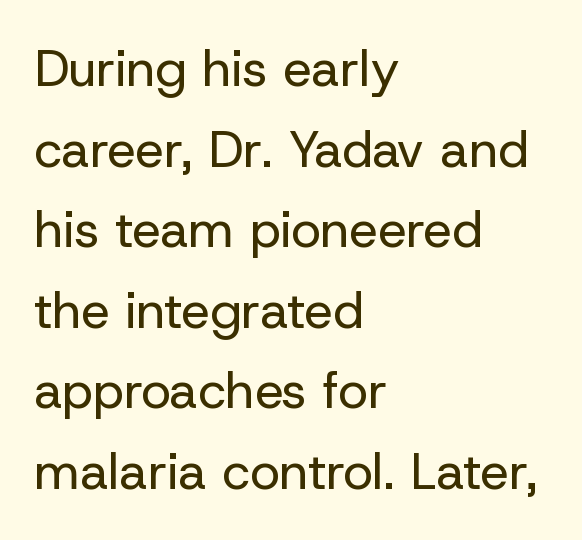
Check under the words: just untouched page. Nothing heavy about these letters — not bold at all. Typographically, this falls in the sans-serif category. This sample has the flowing, uneven cadence of proportional lettering. The letters stand upright; this is a roman face.
